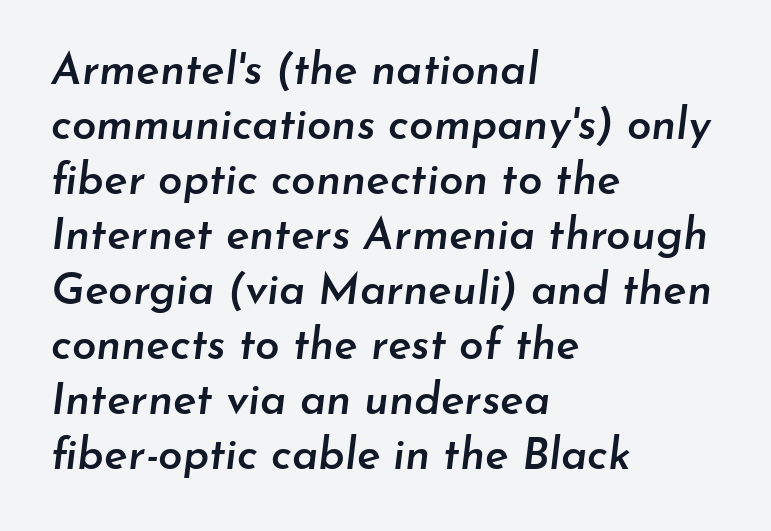
The image shows 44 px semibold type, italic (leaning right); set left-aligned, normal line spacing (1.25x), normal letter spacing, not underlined; low stroke contrast and a small x-height.
